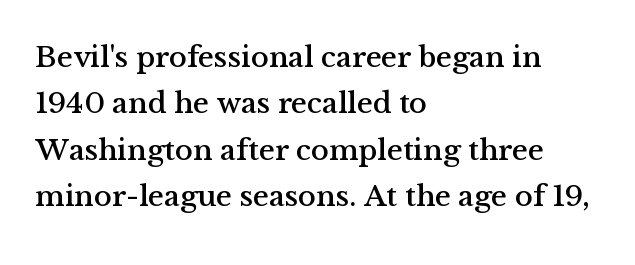
Q: Is the text italic (slanted)? A: No, it is upright.
Q: Is the typeface a serif or a sans-serif typeface? A: Serif.
Q: Is the text underlined? A: No.
Q: How is the paragraph aligned? A: Left-aligned.
Q: Is the spacing between letters normal or unusually wide? A: Normal.
Q: Is the spacing between lines tight, normal or loose? A: Normal.
Q: Width (condensed, normal, or wide)? A: Normal.
Q: Stroke contrast? A: Medium.
Q: x-height? A: Medium.
Q: Monospaced? A: No.
